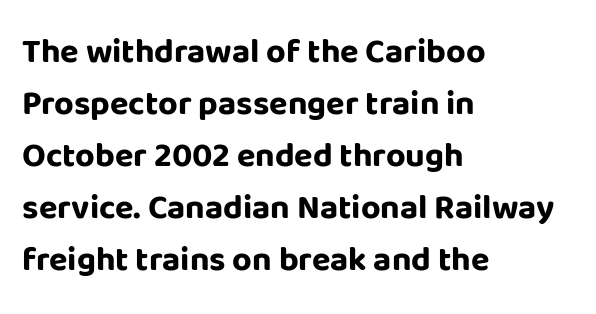
The image shows 34 px bold sans-serif type, upright; set left-aligned, normal line spacing (1.53x), normal letter spacing, not underlined; low stroke contrast and a large x-height.
